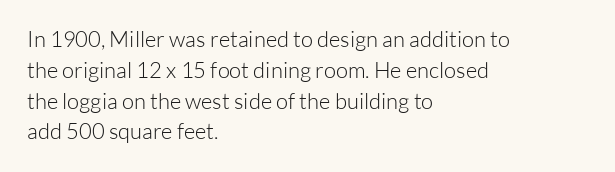
Q: Is the text bold? A: No.
Q: Is the text italic (slanted)? A: No, it is upright.
Q: Is the text underlined? A: No.
Q: How is the paragraph aligned? A: Left-aligned.
Q: Is the spacing between letters normal or unusually wide? A: Normal.
Q: Is the spacing between lines tight, normal or loose? A: Normal.
